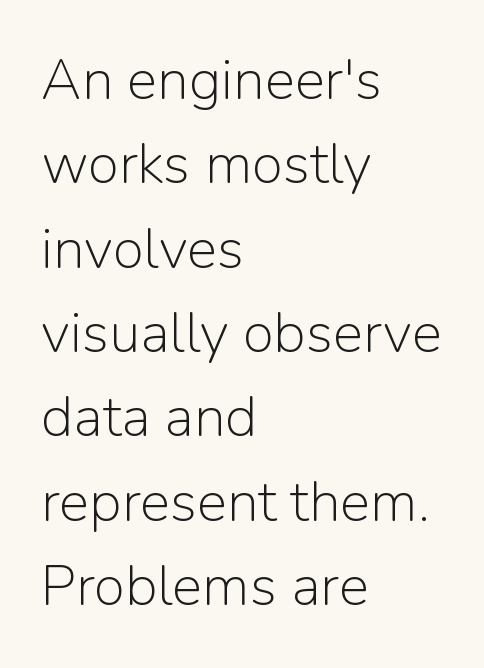
These lines sit exactly where default settings would place them. The glyphs in this specimen are sans serif. Every row of glyphs begins at an identical x-position on the left. Nothing heavy about these letters — not bold at all. Does the lettering tilt? It doesn't — this is upright. Proportional: the letters do not fall into vertical columns.
